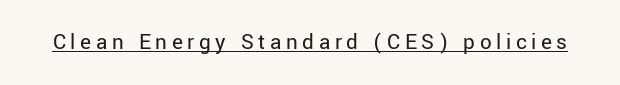
The image shows 23 px text type, upright; set unusually wide letter spacing (+0.2 em), underlined.
